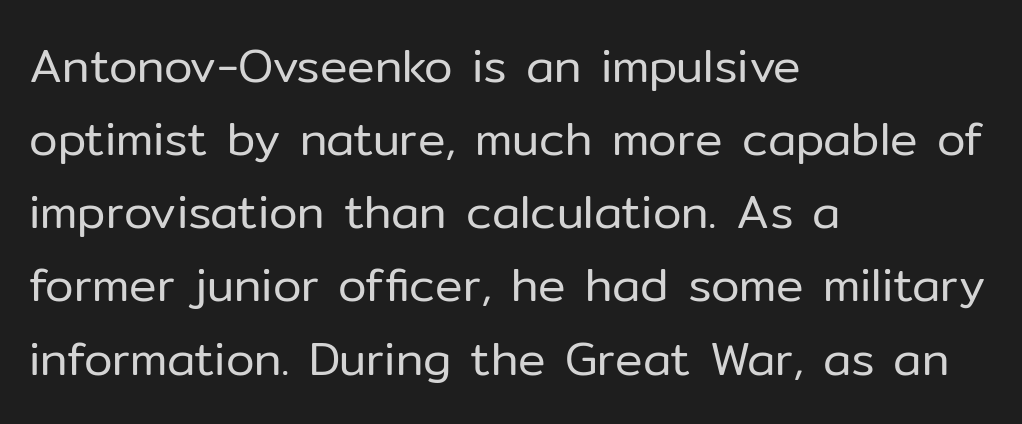
{"serif": "no", "italic": "no", "bold": "no", "weight": "regular", "width": "normal", "stroke_contrast": "low", "x_height": "medium", "monospaced": "no", "underline": "no", "align": "left", "line_spacing": "normal", "line_spacing_ratio": 1.59, "letter_spacing": "normal", "letter_spacing_em": 0.0, "glyph_px": 46}
